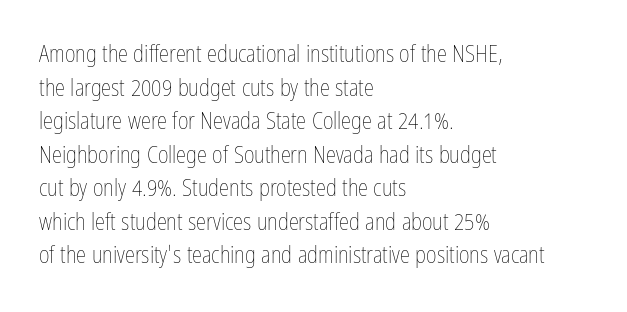
What stands out about the letter spacing? Nothing — it is the standard amount. Type without underlining. You can tell it's not italic because the verticals are truly vertical. Is there much room between lines? A standard amount, neither cramped nor airy.
